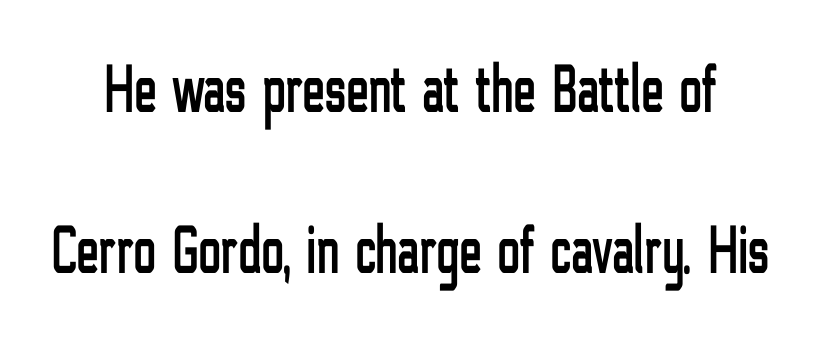
{"serif": "no", "italic": "no", "width": "condensed", "stroke_contrast": "low", "x_height": "medium", "monospaced": "no", "underline": "no", "line_spacing": "loose", "line_spacing_ratio": 2.37, "letter_spacing": "normal", "letter_spacing_em": 0.0, "glyph_px": 68}
